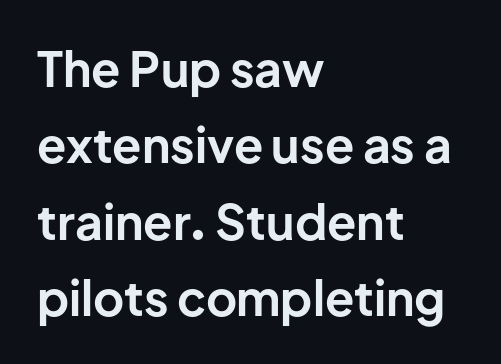
The image shows 48 px bold sans-serif type, upright; set left-aligned, normal line spacing (1.59x), normal letter spacing, not underlined; low stroke contrast and a medium x-height.
